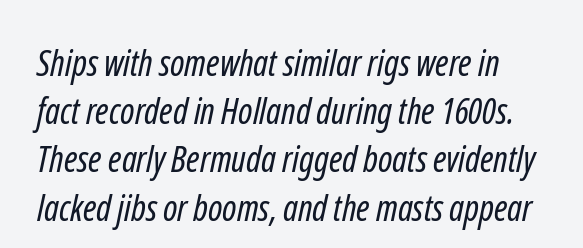
Q: Is the text bold? A: No.
Q: Is the typeface a serif or a sans-serif typeface? A: Sans-serif.
Q: Is the text underlined? A: No.
Q: Is the spacing between letters normal or unusually wide? A: Normal.
Q: Is the spacing between lines tight, normal or loose? A: Normal.
Q: Width (condensed, normal, or wide)? A: Condensed.
Q: Stroke contrast? A: Low.
Q: x-height? A: Medium.
Q: Monospaced? A: No.
